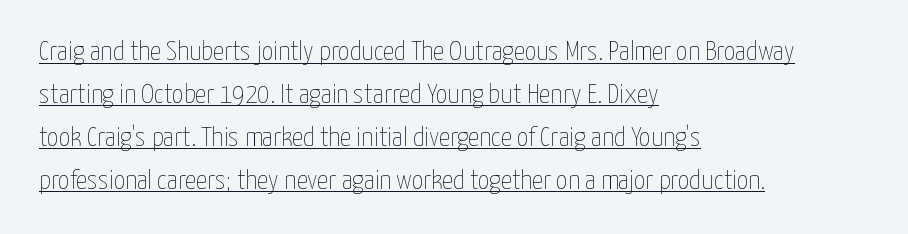
{"italic": "no", "bold": "no", "weight": "thin", "width": "condensed", "stroke_contrast": "low", "x_height": "medium", "monospaced": "no", "underline": "yes", "align": "left", "line_spacing": "normal", "line_spacing_ratio": 1.53, "letter_spacing": "normal", "letter_spacing_em": 0.0, "glyph_px": 28}
